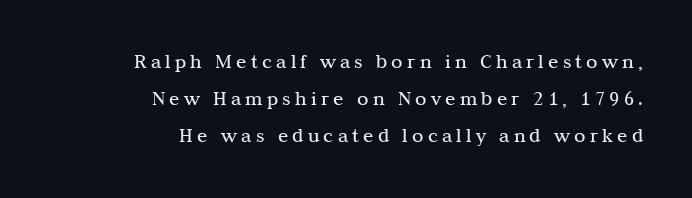
Q: Is the text bold? A: No.
Q: Is the text italic (slanted)? A: No, it is upright.
Q: Is the text underlined? A: No.
Q: How is the paragraph aligned? A: Right-aligned.
Q: Is the spacing between letters normal or unusually wide? A: Unusually wide.
